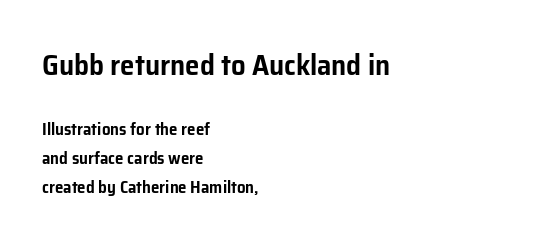
The image shows 29 px sans-serif type, upright; set left-aligned, line spacing 1.71x, normal letter spacing, not underlined; the first (top) block is 1.71x larger; low stroke contrast and a medium x-height.
